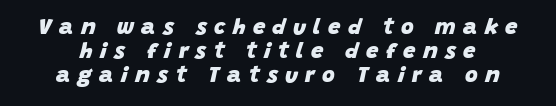
{"italic": "yes", "lean": "right", "slant_degrees": 15, "bold": "yes", "underline": "no", "align": "center", "line_spacing": "tight", "line_spacing_ratio": 1.1, "letter_spacing": "wide", "letter_spacing_em": 0.34, "glyph_px": 22}
